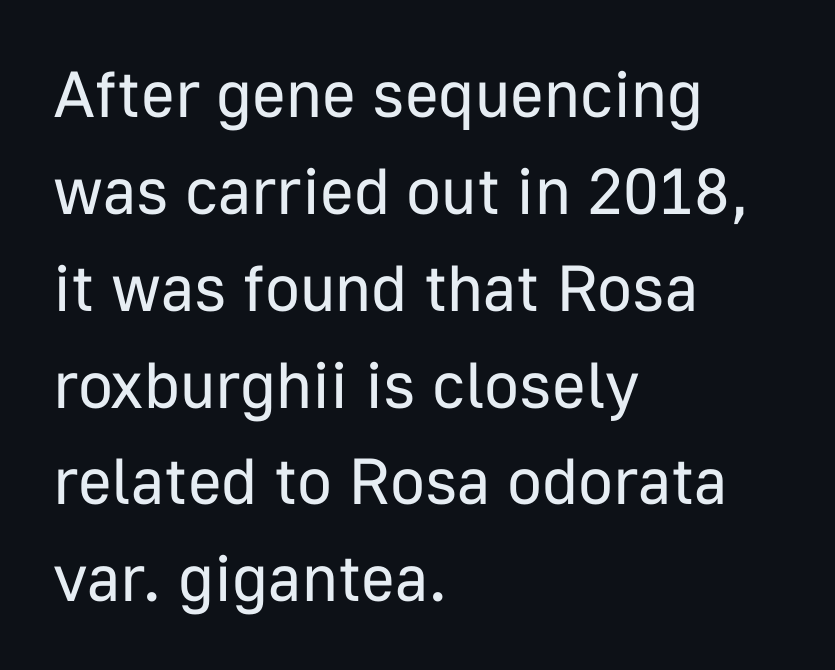
Q: Is the text bold? A: No.
Q: Is the text italic (slanted)? A: No, it is upright.
Q: Is the typeface a serif or a sans-serif typeface? A: Sans-serif.
Q: Is the text underlined? A: No.
Q: How is the paragraph aligned? A: Left-aligned.
Q: Is the spacing between letters normal or unusually wide? A: Normal.
Q: Is the spacing between lines tight, normal or loose? A: Normal.
Q: Width (condensed, normal, or wide)? A: Normal.
Q: Stroke contrast? A: Low.
Q: x-height? A: Medium.
Q: Monospaced? A: No.
